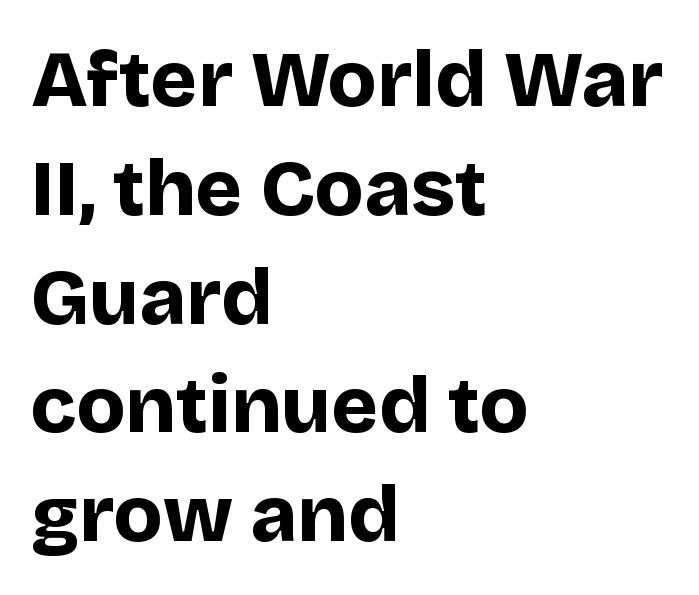
{"serif": "no", "italic": "no", "bold": "yes", "weight": "bold", "width": "normal", "stroke_contrast": "low", "x_height": "large", "monospaced": "no", "underline": "no", "align": "left", "line_spacing": "normal", "line_spacing_ratio": 1.36, "letter_spacing": "normal", "letter_spacing_em": 0.0, "glyph_px": 80}
